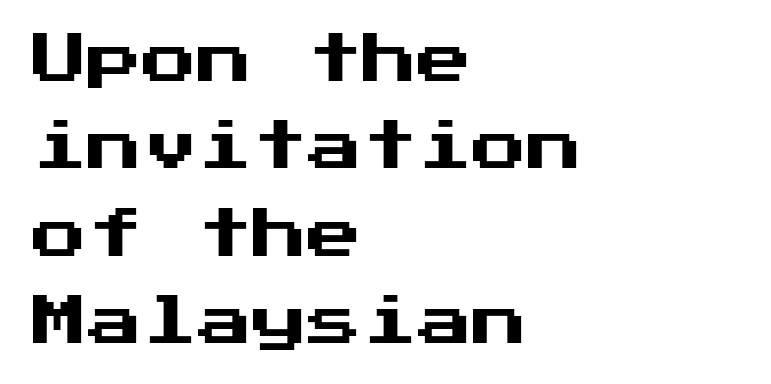
Look at the tracking — it's just the regular setting, nothing added. These lines are composed in type without serifs. Each row of text sits above clean, open space. Line beginnings align vertically; line endings do not. The specimen reads as upright at a glance.
